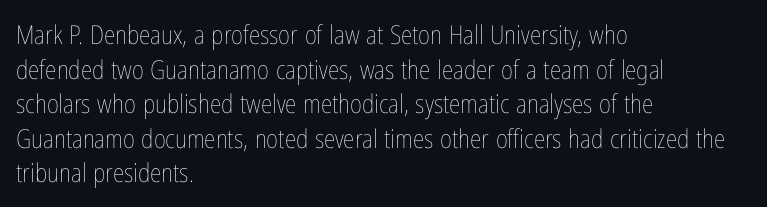
Q: Is the text bold? A: No.
Q: Is the text italic (slanted)? A: No, it is upright.
Q: Is the text underlined? A: No.
Q: How is the paragraph aligned? A: Left-aligned.
Q: Is the spacing between letters normal or unusually wide? A: Normal.
Q: Is the spacing between lines tight, normal or loose? A: Normal.
